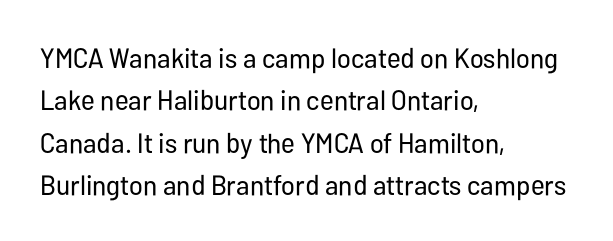
Here the designer chose a conventional face with non-uniform glyph widths. Honestly, the row spacing looks completely unremarkable. The characters are drawn with everyday or finer stroke widths. Classification — sans serif. Designer's note — italics off, roman on.
